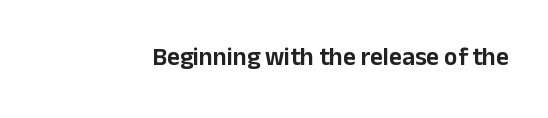
{"italic": "no", "underline": "no", "letter_spacing": "normal", "letter_spacing_em": 0.0, "glyph_px": 25}
